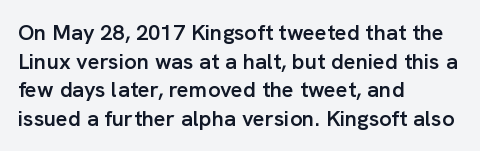
Q: Is the text bold? A: Semi-bold.
Q: Is the text italic (slanted)? A: No, it is upright.
Q: Is the text underlined? A: No.
Q: How is the paragraph aligned? A: Left-aligned.
Q: Is the spacing between letters normal or unusually wide? A: Normal.
Q: Is the spacing between lines tight, normal or loose? A: Normal.
